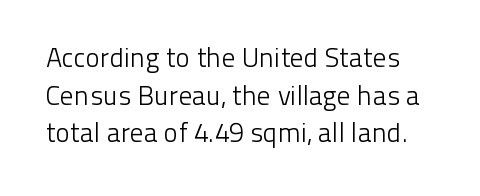
The image shows 27 px text type, upright; set normal line spacing (1.39x), normal letter spacing, not underlined.
